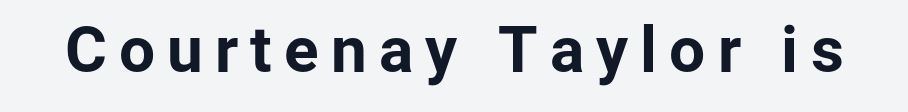
{"serif": "no", "italic": "no", "bold": "yes", "weight": "bold", "width": "normal", "stroke_contrast": "low", "x_height": "medium", "monospaced": "no", "underline": "no", "glyph_px": 64}
